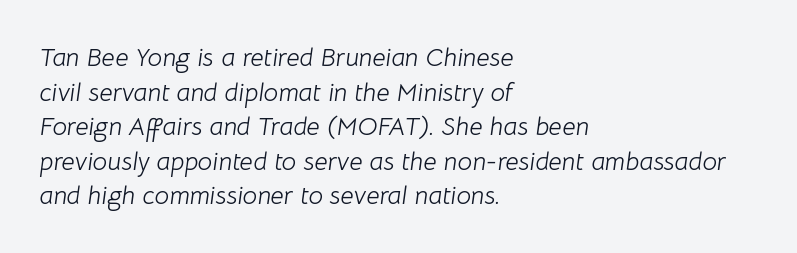
The image shows 26 px text type, italic (leaning right); set left-aligned, normal line spacing (1.33x), normal letter spacing, not underlined.
